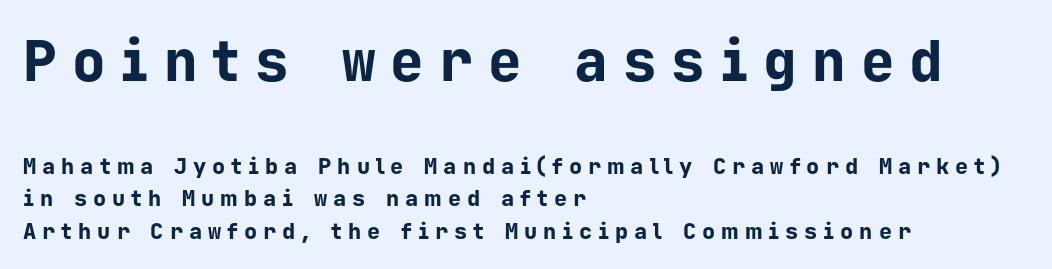
Q: Is the text bold? A: Yes.
Q: Is the text italic (slanted)? A: No, it is upright.
Q: Is the typeface a serif or a sans-serif typeface? A: Sans-serif.
Q: Is the text underlined? A: No.
Q: How is the paragraph aligned? A: Left-aligned.
Q: Is the spacing between letters normal or unusually wide? A: Unusually wide.
Q: Is the spacing between lines tight, normal or loose? A: Normal.
Q: Which block of text is set in a larger size, the first (top) or the second (bottom)? A: The first (top) one.
Q: Width (condensed, normal, or wide)? A: Normal.
Q: Stroke contrast? A: Low.
Q: x-height? A: Medium.
Q: Monospaced? A: Yes.
